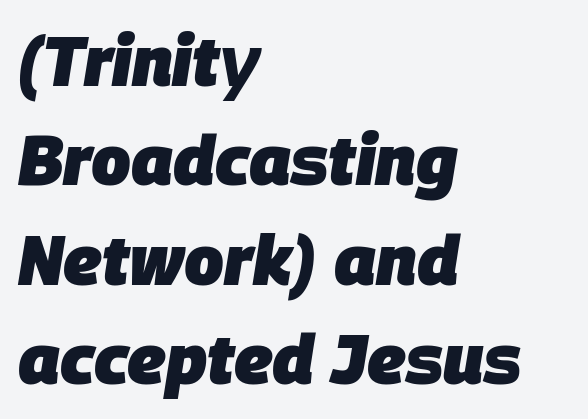
Layout note: lines flush left. No word sits above an underline. The tracking reads as untouched default to a designer's eye. Strokes here are thick enough to call this a true bold. Designer's note — italics engaged.
